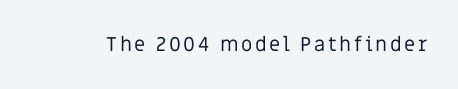
The image shows 20 px text type, upright; set not underlined.
